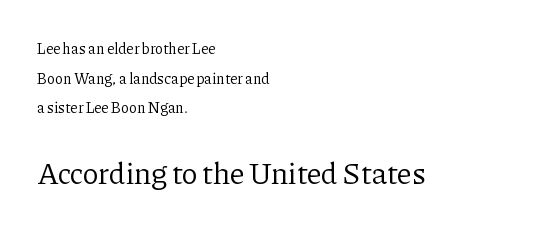
Q: Is the text bold? A: No.
Q: Is the text italic (slanted)? A: No, it is upright.
Q: Is the typeface a serif or a sans-serif typeface? A: Serif.
Q: Is the text underlined? A: No.
Q: How is the paragraph aligned? A: Left-aligned.
Q: Is the spacing between letters normal or unusually wide? A: Normal.
Q: Is the spacing between lines tight, normal or loose? A: Loose.
Q: Which block of text is set in a larger size, the first (top) or the second (bottom)? A: The second (bottom) one.
Q: Width (condensed, normal, or wide)? A: Normal.
Q: Stroke contrast? A: Low.
Q: x-height? A: Medium.
Q: Monospaced? A: No.
